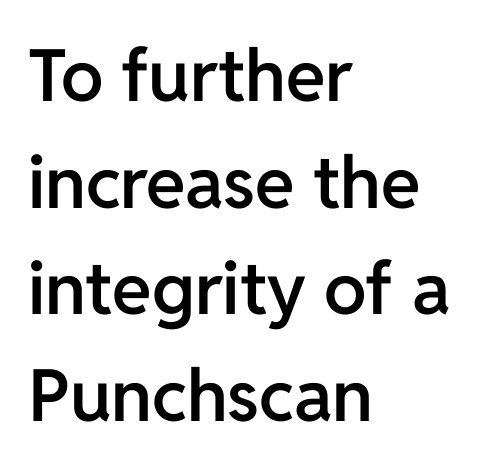
{"serif": "no", "italic": "no", "bold": "semi", "weight": "semibold", "width": "normal", "stroke_contrast": "low", "x_height": "medium", "monospaced": "no", "underline": "no", "align": "left", "line_spacing": "normal", "line_spacing_ratio": 1.48, "letter_spacing": "normal", "letter_spacing_em": 0.0, "glyph_px": 72}
